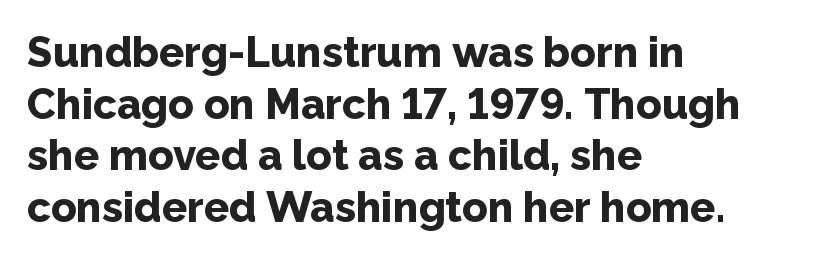
Caption: multi-line text, flush left, ragged right. Vertical strokes here are truly vertical. Think of a printed novel: that variable character pitch is what you see here. What stands out about the letter spacing? Nothing — it is the standard amount. Observe the absence of serifs on each vertical stroke in this sample. How heavy is the stroke? Heavy — this is a bold.
